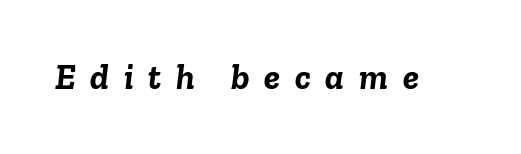
The image shows 36 px semibold type, italic (leaning right); set unusually wide letter spacing (+0.41 em), not underlined; low stroke contrast and a medium x-height.
